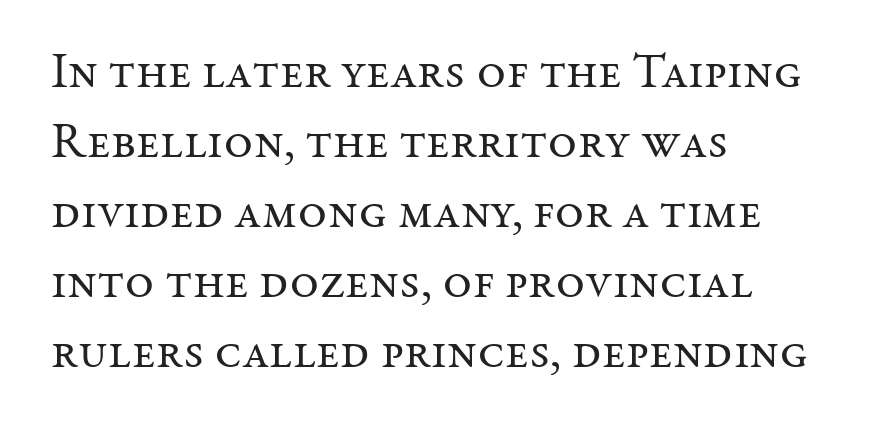
Q: Is the text bold? A: No.
Q: Is the text italic (slanted)? A: No, it is upright.
Q: Is the typeface a serif or a sans-serif typeface? A: Serif.
Q: Is the text underlined? A: No.
Q: How is the paragraph aligned? A: Left-aligned.
Q: Is the spacing between letters normal or unusually wide? A: Normal.
Q: Is the spacing between lines tight, normal or loose? A: Normal.
Q: Width (condensed, normal, or wide)? A: Normal.
Q: Stroke contrast? A: Medium.
Q: x-height? A: Medium.
Q: Monospaced? A: No.
